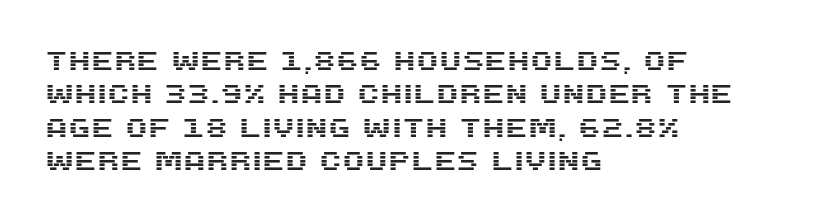
Q: Is the text italic (slanted)? A: No, it is upright.
Q: Is the text underlined? A: No.
Q: How is the paragraph aligned? A: Left-aligned.
Q: Is the spacing between letters normal or unusually wide? A: Normal.
Q: Is the spacing between lines tight, normal or loose? A: Normal.
